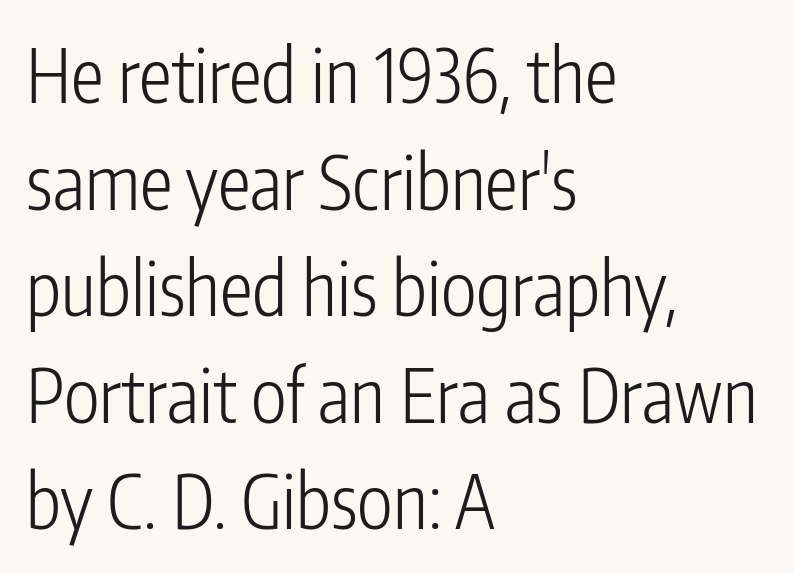
{"serif": "no", "italic": "no", "bold": "no", "weight": "light", "width": "condensed", "stroke_contrast": "low", "x_height": "medium", "monospaced": "no", "underline": "no", "align": "left", "line_spacing": "normal", "line_spacing_ratio": 1.44, "letter_spacing": "normal", "letter_spacing_em": 0.0, "glyph_px": 74}
